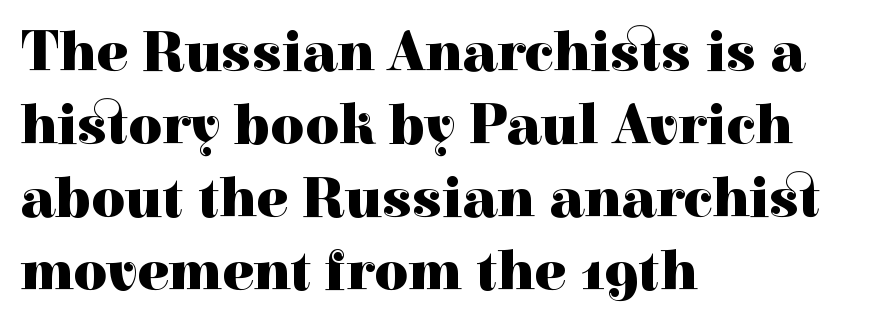
The image shows 58 px heavy serif type, upright; set left-aligned, normal line spacing (1.26x), normal letter spacing, not underlined; a medium x-height.
